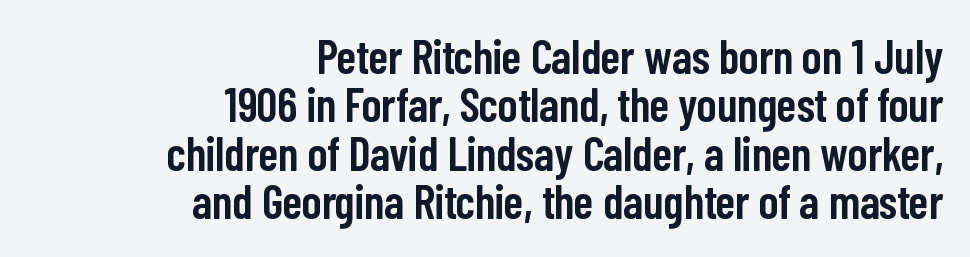
Q: Is the text bold? A: Semi-bold.
Q: Is the text italic (slanted)? A: No, it is upright.
Q: Is the typeface a serif or a sans-serif typeface? A: Sans-serif.
Q: Is the text underlined? A: No.
Q: How is the paragraph aligned? A: Right-aligned.
Q: Is the spacing between letters normal or unusually wide? A: Normal.
Q: Is the spacing between lines tight, normal or loose? A: Tight.
Q: Width (condensed, normal, or wide)? A: Condensed.
Q: Stroke contrast? A: Low.
Q: x-height? A: Medium.
Q: Monospaced? A: No.
